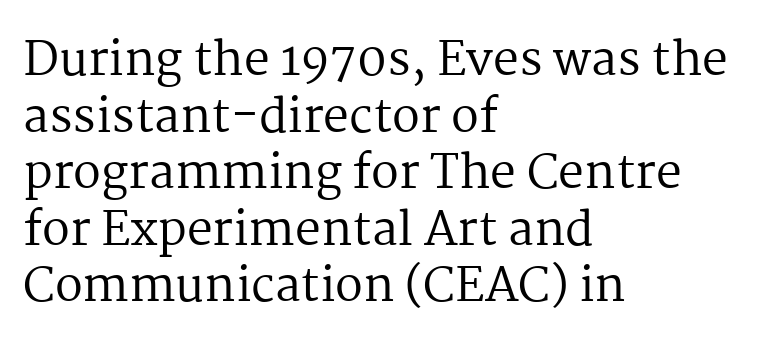
The image shows 46 px regular-weight serif type, upright; set left-aligned, line spacing 1.23x, normal letter spacing, not underlined; medium stroke contrast and a medium x-height.
